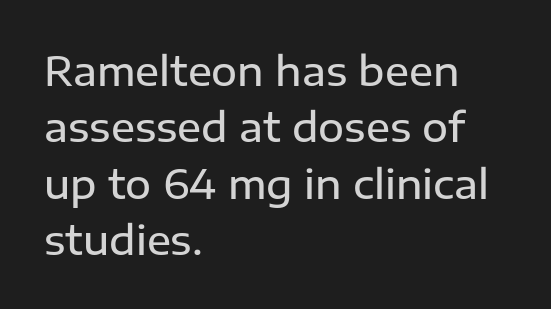
Posture: upright roman. How are the letters spaced? Ordinarily, with no added tracking. A student would call this left alignment; a typographer would say flush left, rag right. Leading matches the norm, producing a regular column. You can tell from the bare stems that sans-serif type was used. These words are printed semibold, heavier than regular yet not bold.
